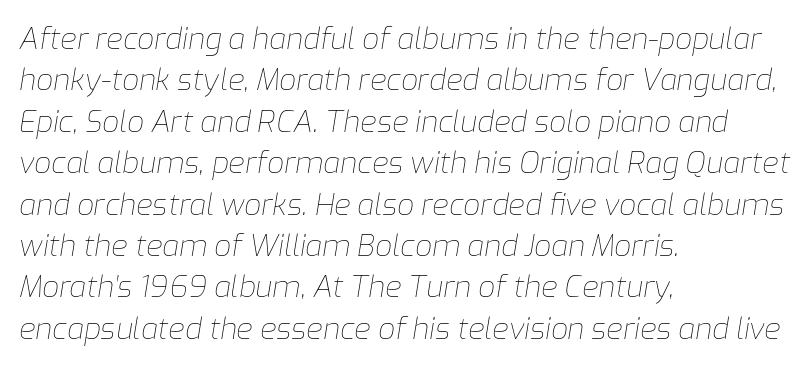
Q: Is the text bold? A: No.
Q: Is the text italic (slanted)? A: Yes, it leans right by about 9 degrees.
Q: Is the text underlined? A: No.
Q: How is the paragraph aligned? A: Left-aligned.
Q: Is the spacing between letters normal or unusually wide? A: Normal.
Q: Is the spacing between lines tight, normal or loose? A: Normal.
Q: Width (condensed, normal, or wide)? A: Normal.
Q: Stroke contrast? A: Low.
Q: x-height? A: Medium.
Q: Monospaced? A: No.
